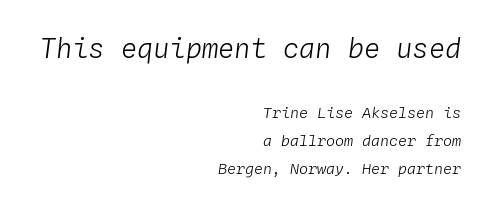
The area under the type is left untouched. Compared with a flush-left layout, this one pins lines to the opposite, right side. The composition opens big and finishes small. Slanted lettering throughout.
